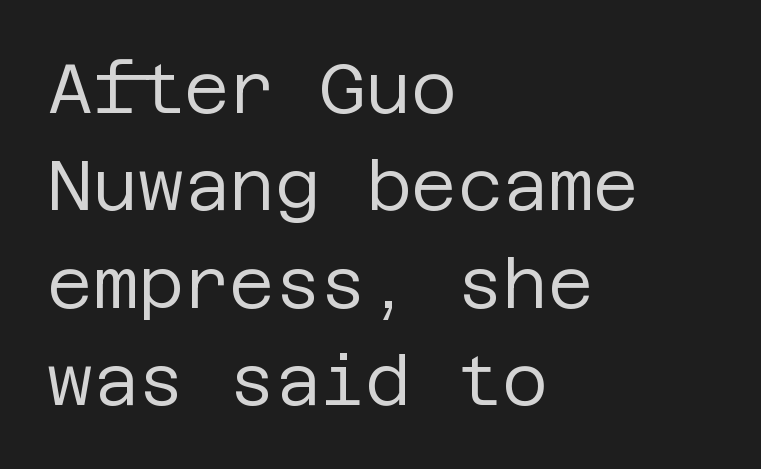
{"serif": "no", "italic": "no", "bold": "no", "weight": "regular", "width": "normal", "stroke_contrast": "low", "x_height": "large", "underline": "no", "align": "left", "line_spacing": "normal", "line_spacing_ratio": 1.39, "letter_spacing": "normal", "letter_spacing_em": 0.0, "glyph_px": 70}
